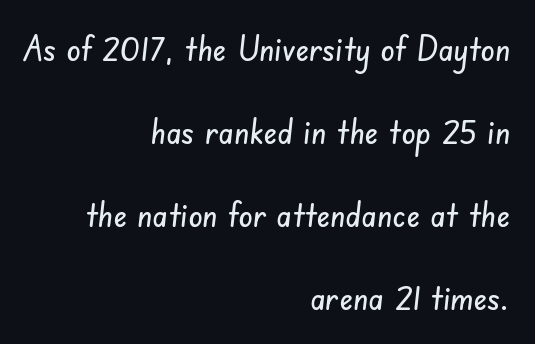
Inter-character spacing is left at the font's built-in metrics. Proportional: the letters do not fall into vertical columns. The paragraph shown leans on its right margin. This sample uses a sans-serif face. The passage shown is not underscored anywhere. A great deal of white space separates one row of letters from the next.
